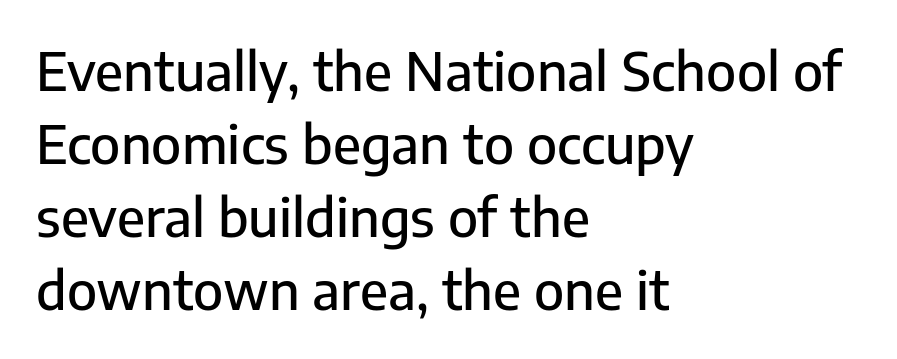
Default kerning and tracking; the words read as compact shapes. Horizontal bands of white between lines are of average thickness. Letterform terminals end flat and unadorned throughout the passage. Descenders are the only things crossing below the line.
